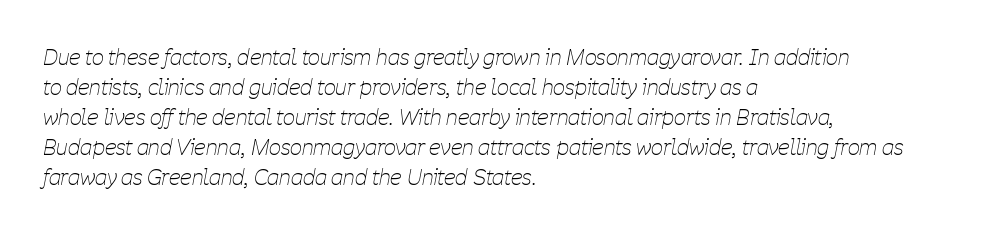
Baseline-to-baseline distance is the conventional proportion of letter height. Would a proofreader flag this as italicized? Yes. Spacing between characters is what you'd get straight out of the box. These lines stack with their left ends in a neat column. Decoration check: the copy has no underline.
